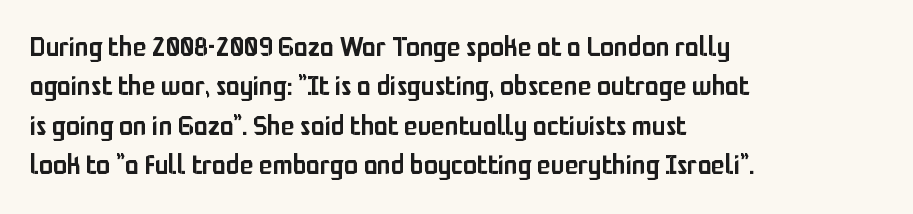
The image shows 28 px semibold, condensed sans-serif type, upright; set left-aligned, normal line spacing (1.41x), normal letter spacing, not underlined; low stroke contrast and a medium x-height.
